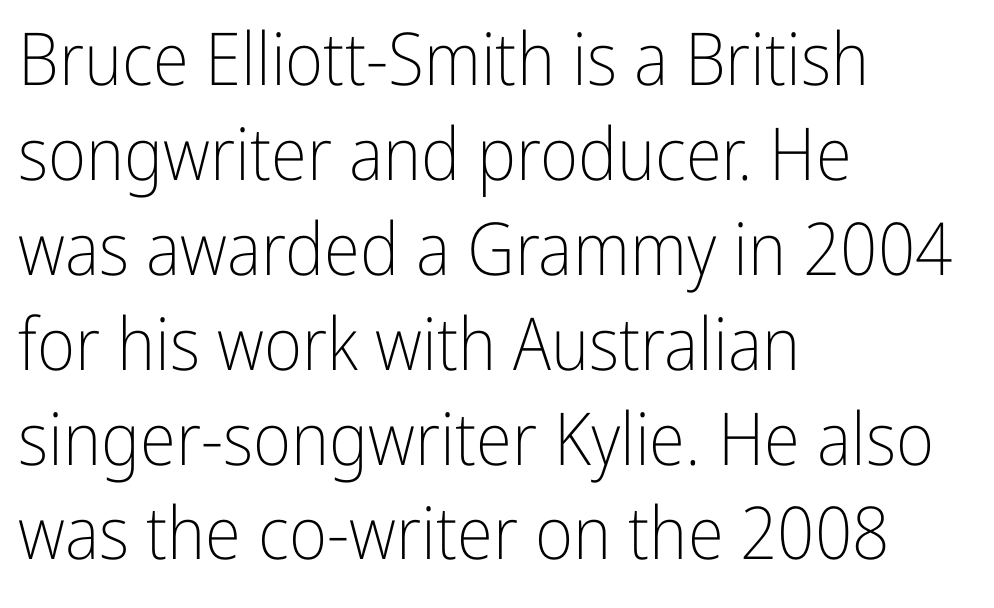
This is roman type, the default non-slanted kind. Tracking here is standard; glyphs follow each other at the usual distance. Leading: standard. You could not count columns in this text — the font is proportionally spaced. Ink coverage per letter is moderate at most.
